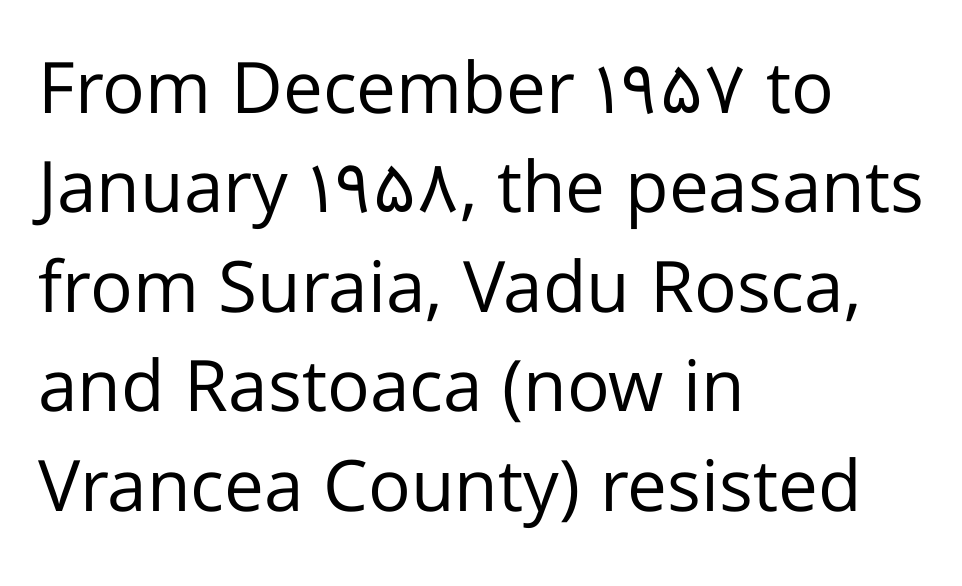
The paragraph has a hard left edge and a soft right edge. Weight: regular or lighter. The lines sit at an ordinary, default distance from one another. The letters stand straight up with perfectly vertical stems. The foot of each line stays bare and open.
